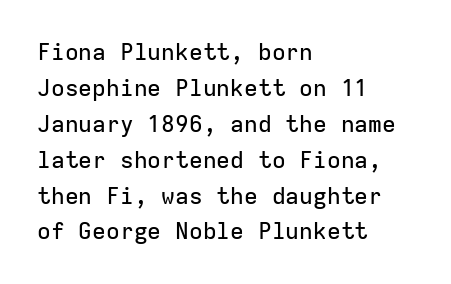
{"italic": "no", "underline": "no", "align": "left", "line_spacing": "normal", "line_spacing_ratio": 1.56, "letter_spacing": "normal", "letter_spacing_em": 0.0, "glyph_px": 23}
